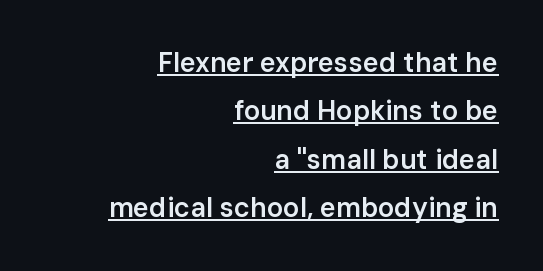
Students, this is semibold: more ink than regular, less than bold. Students, note that the glyphs here touch the page at normal intervals. Is the block centered? No — it sits flush against the right margin. Does the lettering tilt? It doesn't — this is upright.
